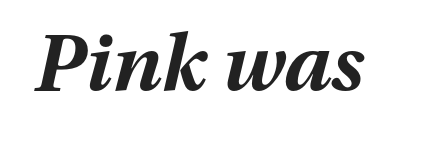
{"italic": "yes", "lean": "right", "slant_degrees": 13, "bold": "yes", "weight": "bold", "width": "normal", "stroke_contrast": "medium", "x_height": "medium", "monospaced": "no", "underline": "no", "letter_spacing": "normal", "letter_spacing_em": 0.0, "glyph_px": 78}
